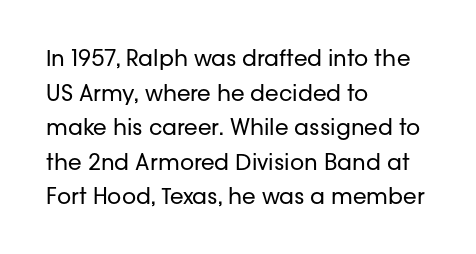
The image shows 22 px text type, upright; set left-aligned, normal line spacing (1.57x), normal letter spacing, not underlined.
